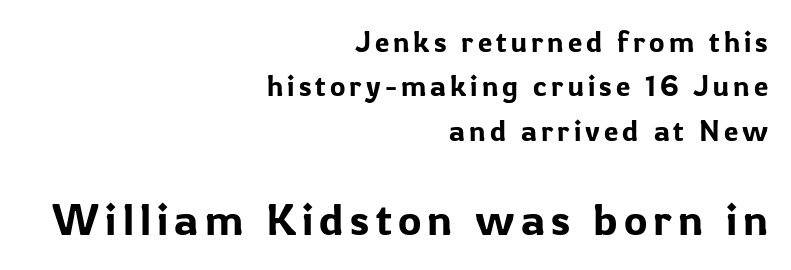
Q: Is the text italic (slanted)? A: No, it is upright.
Q: Is the typeface a serif or a sans-serif typeface? A: Sans-serif.
Q: Is the text underlined? A: No.
Q: How is the paragraph aligned? A: Right-aligned.
Q: Is the spacing between lines tight, normal or loose? A: Normal.
Q: Which block of text is set in a larger size, the first (top) or the second (bottom)? A: The second (bottom) one.
Q: Width (condensed, normal, or wide)? A: Normal.
Q: Stroke contrast? A: Low.
Q: x-height? A: Medium.
Q: Monospaced? A: No.
